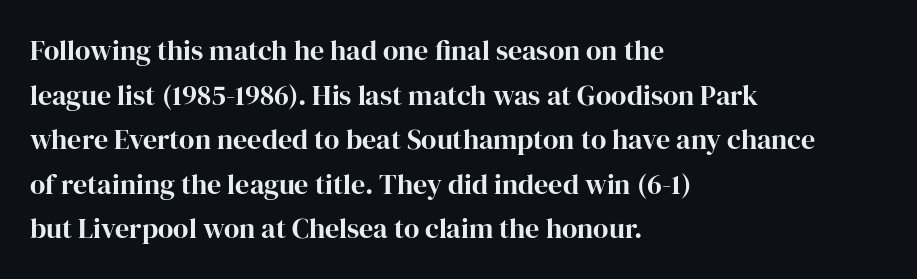
The passage shown is typed in a proportional face where columns would drift. Clear beneath every line of the passage. Tracking here is standard; glyphs follow each other at the usual distance. Notice how descenders clear the ascenders below comfortably — that's standard leading.
